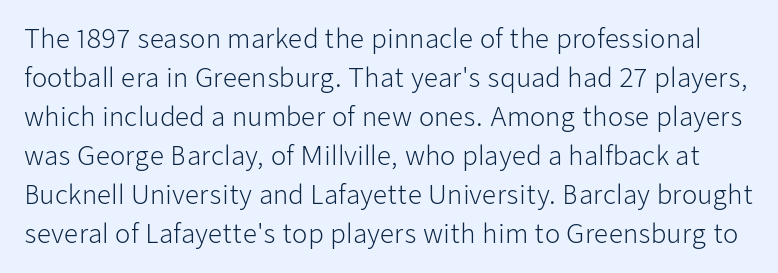
{"italic": "no", "bold": "no", "underline": "no", "line_spacing": "normal", "line_spacing_ratio": 1.56, "letter_spacing": "normal", "letter_spacing_em": 0.0, "glyph_px": 25}
